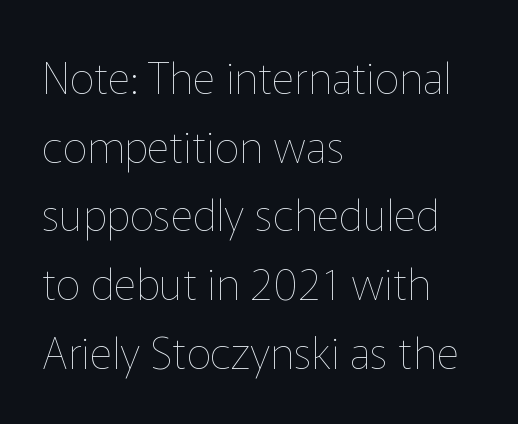
Q: Is the text bold? A: No.
Q: Is the text italic (slanted)? A: No, it is upright.
Q: Is the text underlined? A: No.
Q: How is the paragraph aligned? A: Left-aligned.
Q: Is the spacing between letters normal or unusually wide? A: Normal.
Q: Is the spacing between lines tight, normal or loose? A: Normal.
Q: Width (condensed, normal, or wide)? A: Normal.
Q: Stroke contrast? A: Low.
Q: x-height? A: Medium.
Q: Monospaced? A: No.
